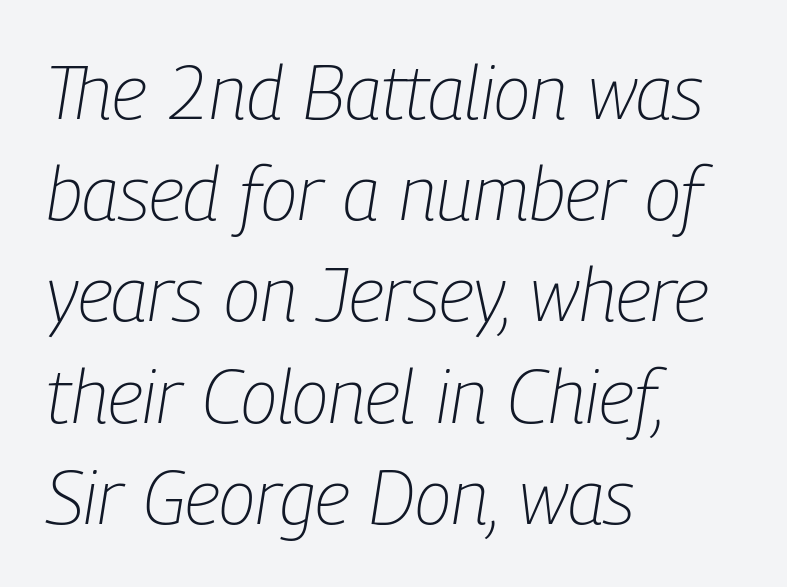
The image shows 75 px light, condensed type, italic (leaning right); set left-aligned, normal line spacing (1.35x), normal letter spacing, not underlined; low stroke contrast and a medium x-height.
